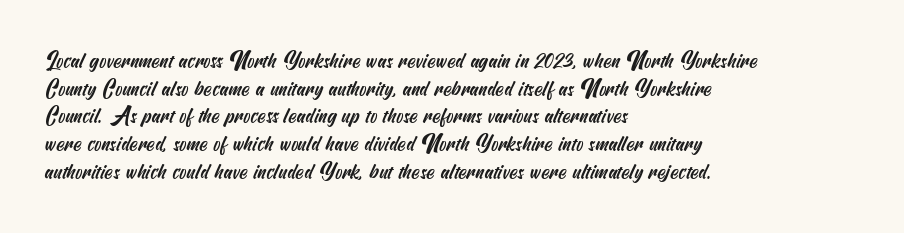
The image shows 21 px text type; set left-aligned, normal line spacing (1.32x), normal letter spacing, not underlined.
